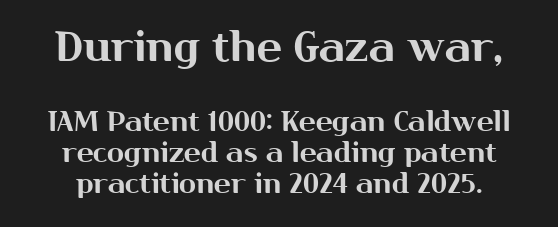
Q: Is the text italic (slanted)? A: No, it is upright.
Q: Is the typeface a serif or a sans-serif typeface? A: Sans-serif.
Q: Is the text underlined? A: No.
Q: Is the spacing between letters normal or unusually wide? A: Normal.
Q: Is the spacing between lines tight, normal or loose? A: Tight.
Q: Which block of text is set in a larger size, the first (top) or the second (bottom)? A: The first (top) one.
Q: Width (condensed, normal, or wide)? A: Normal.
Q: Stroke contrast? A: Medium.
Q: x-height? A: Medium.
Q: Monospaced? A: No.
